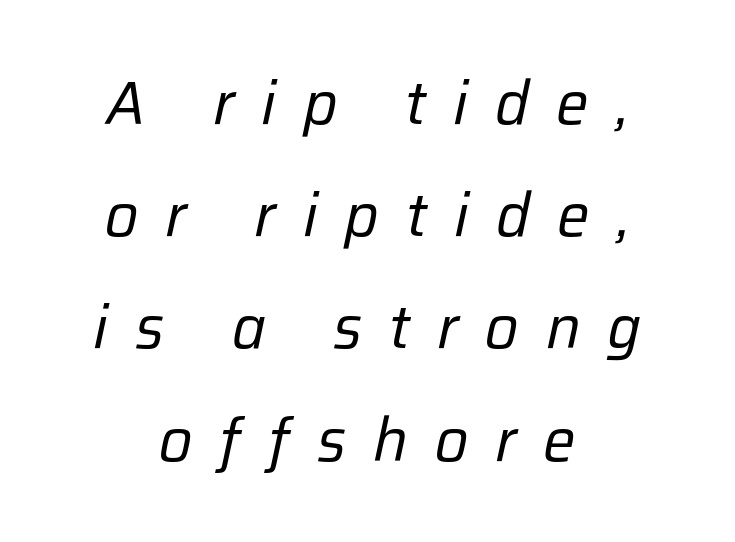
The specimen reads as italic at a glance. This reads as an unemphasized weight, regular at the heaviest. Beneath every word, the page is bare. Teacher's note: observe the equal gaps on both sides — that is centered alignment. The letterforms stand isolated, each surrounded by extra space.
